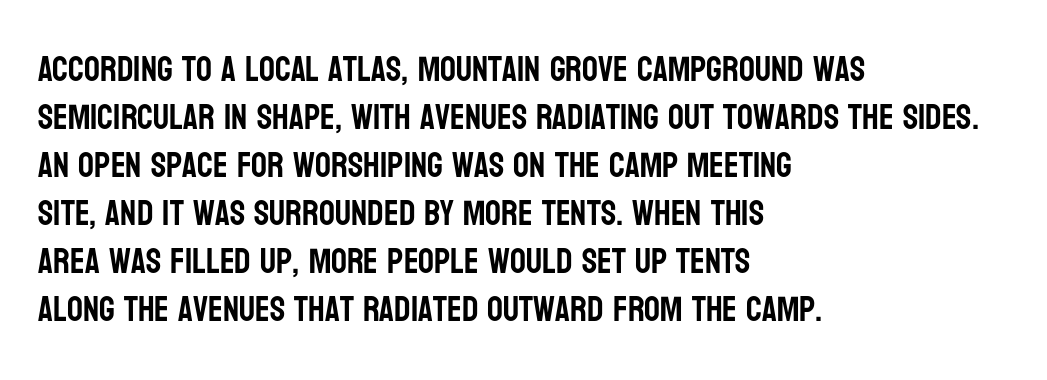
Q: Is the text italic (slanted)? A: No, it is upright.
Q: Is the typeface a serif or a sans-serif typeface? A: Sans-serif.
Q: Is the text underlined? A: No.
Q: How is the paragraph aligned? A: Left-aligned.
Q: Is the spacing between letters normal or unusually wide? A: Normal.
Q: Is the spacing between lines tight, normal or loose? A: Normal.
Q: Width (condensed, normal, or wide)? A: Condensed.
Q: Stroke contrast? A: Low.
Q: x-height? A: Large.
Q: Monospaced? A: No.
